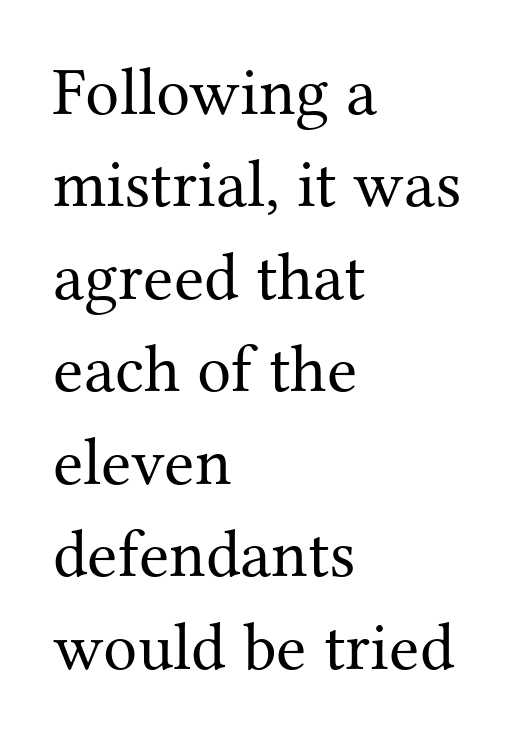
{"serif": "yes", "italic": "no", "bold": "no", "weight": "regular", "width": "normal", "stroke_contrast": "medium", "x_height": "medium", "monospaced": "no", "underline": "no", "align": "left", "line_spacing": "normal", "line_spacing_ratio": 1.36, "letter_spacing": "normal", "letter_spacing_em": 0.0, "glyph_px": 68}
